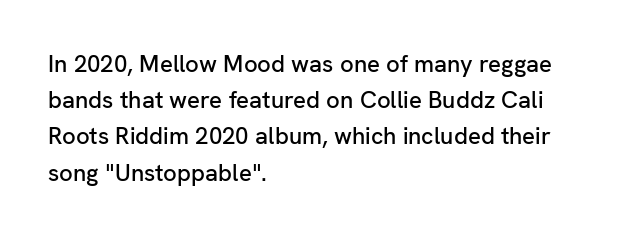
{"italic": "no", "underline": "no", "align": "left", "line_spacing": "normal", "line_spacing_ratio": 1.51, "letter_spacing": "normal", "letter_spacing_em": 0.0, "glyph_px": 24}
